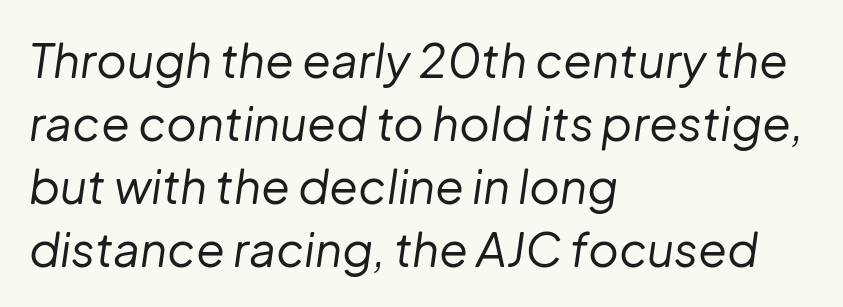
The image shows 47 px regular-weight type, italic (leaning right); set left-aligned, normal line spacing (1.34x), normal letter spacing, not underlined; low stroke contrast and a medium x-height.
